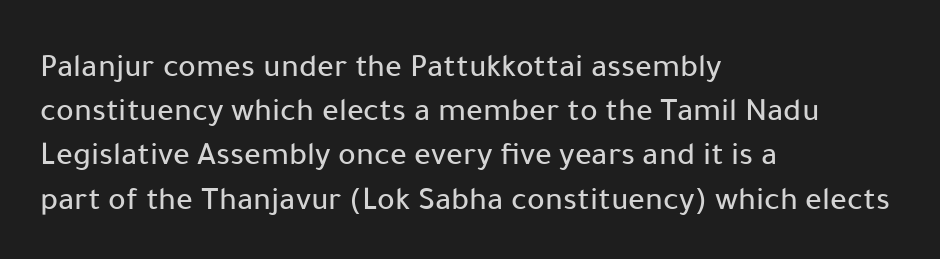
Nobody drew a line under any word here. A typesetter would call this zero additional tracking. Short and long lines alike share a common starting point at left. The designer left line spacing at the default. The face used here is proportionally spaced, like ordinary book or web type. This sample uses a sans-serif face.
